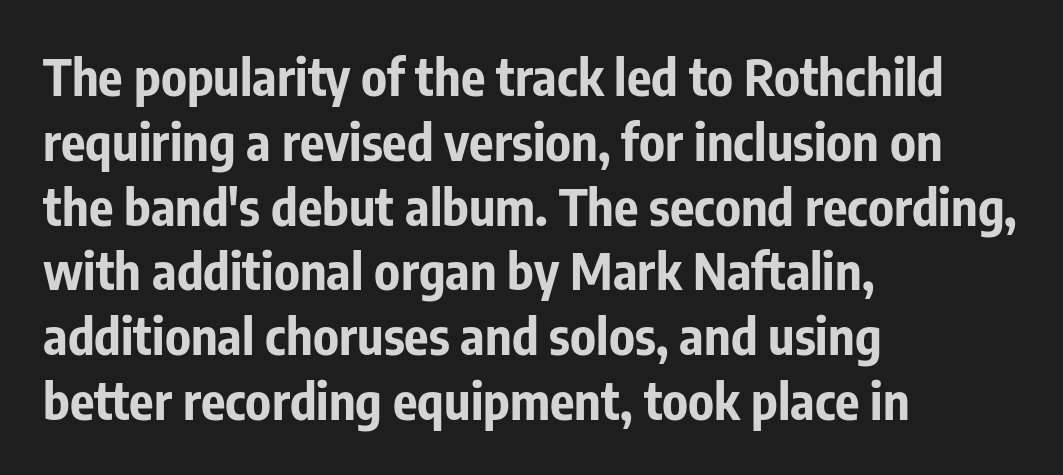
The image shows 51 px bold, condensed sans-serif type, upright; set left-aligned, normal line spacing (1.27x), normal letter spacing, not underlined; low stroke contrast and a medium x-height.
